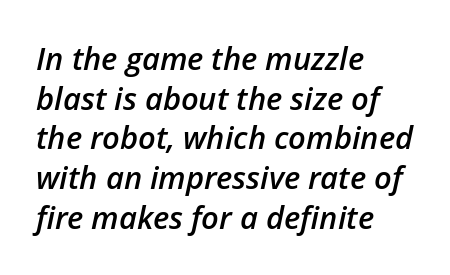
{"italic": "yes", "lean": "right", "slant_degrees": 12, "bold": "semi", "weight": "semibold", "width": "normal", "stroke_contrast": "low", "x_height": "medium", "monospaced": "no", "underline": "no", "align": "left", "line_spacing": "normal", "line_spacing_ratio": 1.28, "letter_spacing": "normal", "letter_spacing_em": 0.0, "glyph_px": 31}
